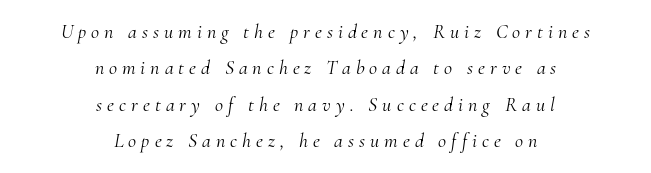
The image shows 20 px text type, italic (leaning right); set centered, line spacing 1.82x, unusually wide letter spacing (+0.25 em), not underlined.
